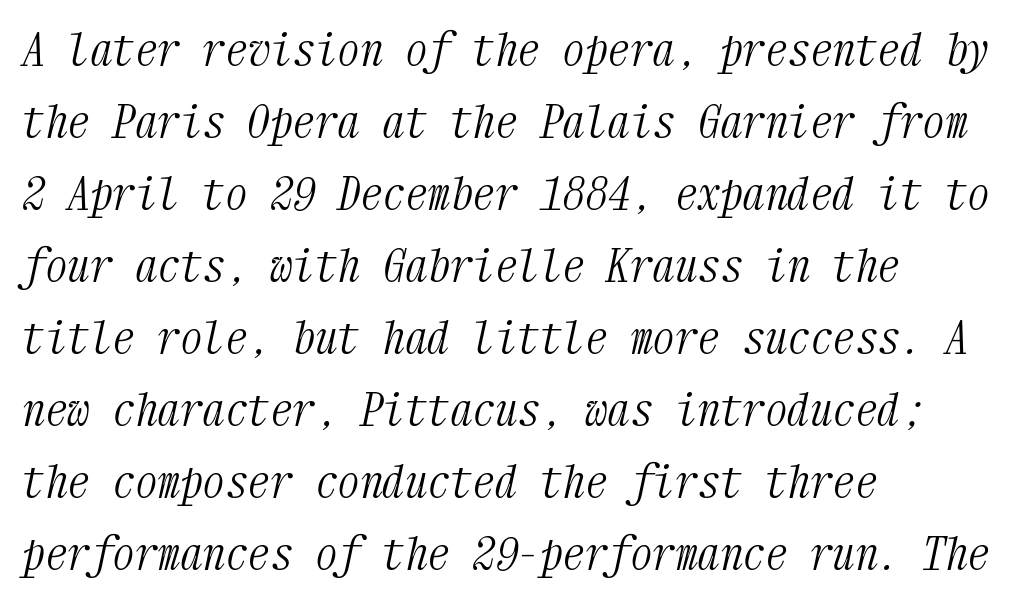
{"serif": "yes", "italic": "yes", "lean": "right", "slant_degrees": 12, "bold": "no", "weight": "light", "width": "condensed", "stroke_contrast": "medium", "x_height": "medium", "monospaced": "yes", "underline": "no", "align": "left", "line_spacing": "normal", "line_spacing_ratio": 1.6, "letter_spacing": "normal", "letter_spacing_em": 0.0, "glyph_px": 45}
